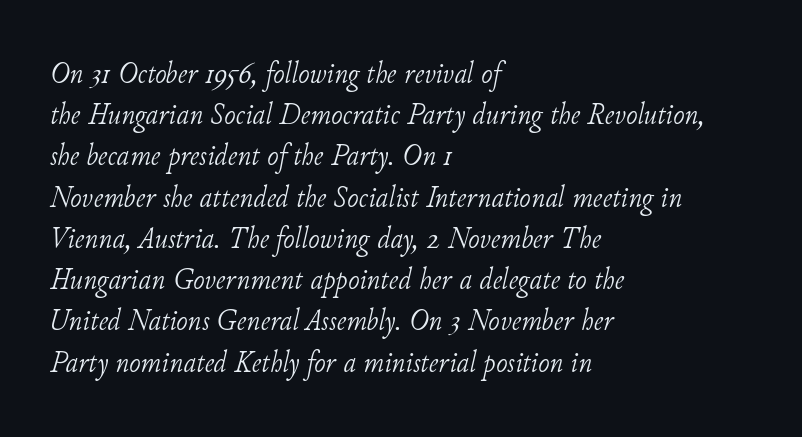
Visually the block forms a straight wall on the left and a jagged coastline on the right. This sample uses a serif face. These glyphs show unthickened strokes, regular width or finer. A typesetter would call this zero additional tracking. The passage shown is typed in a proportional face where columns would drift.
